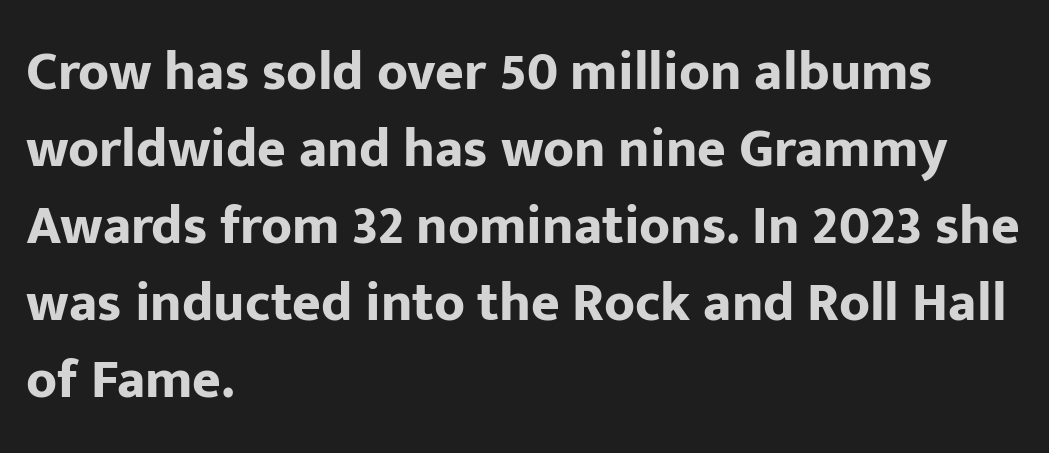
Each new line begins a customary step beneath the previous one. The sample has been set heavy, in full bold. A roman cut, with each character standing at attention. What kind of face is this? One without serifs — a sans.
